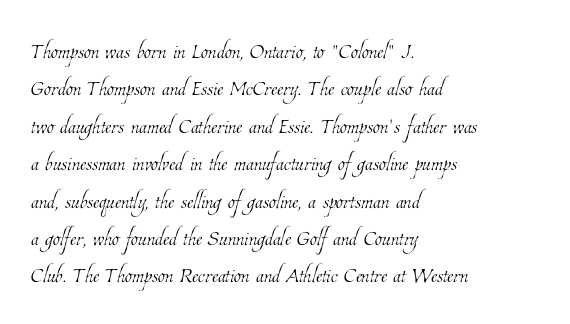
Spacing between characters is what you'd get straight out of the box. The rendering anchors every line to the left-hand side. Beneath every word, the page is bare. The designer left line spacing at the default. Character widths vary here, with narrow letters taking less room than wide ones. Heft: none added — not bold.
